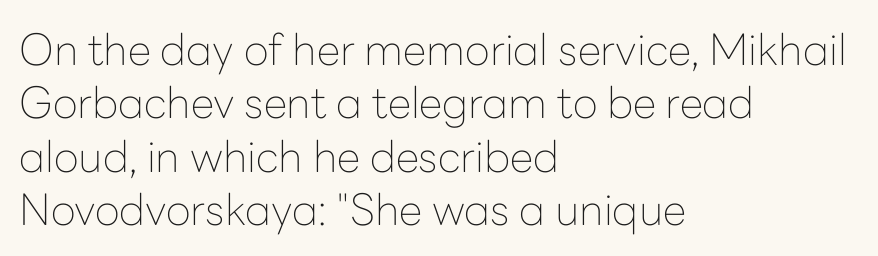
Regarding serifs, this sample does without them. Stroke thickness stays within the range of a standard reading face or lighter. Ascenders rise straight up at ninety degrees. Is this a fixed-width face? No — the glyphs have proportional, varying widths.
